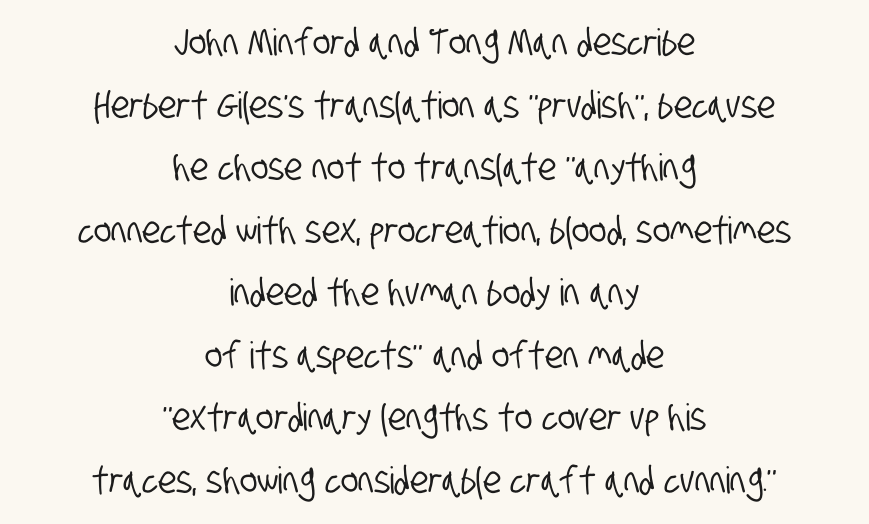
The type family on display is of the sans-serif kind. Each letter keeps its own natural width here, so spacing adapts to shape. The rendering uses a moderate line-height, typical for paragraphs. Descenders hang freely into open space.
